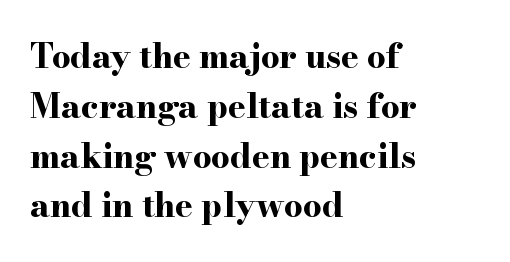
Vertical strokes here are truly vertical. To sum up the face: it has serifs. Underline: absent. Character widths vary here, with narrow letters taking less room than wide ones. In CSS terms this would be text-align: left.
